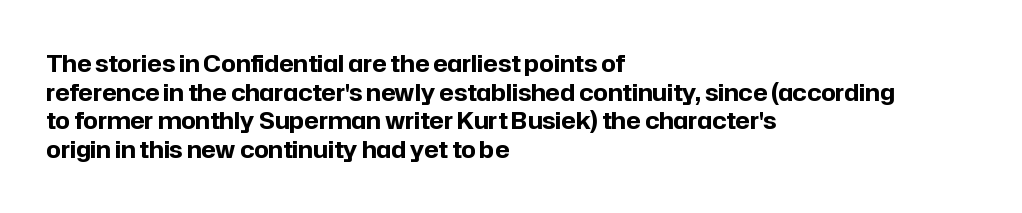
Q: Is the text bold? A: Yes.
Q: Is the text italic (slanted)? A: No, it is upright.
Q: Is the text underlined? A: No.
Q: How is the paragraph aligned? A: Left-aligned.
Q: Is the spacing between letters normal or unusually wide? A: Normal.
Q: Is the spacing between lines tight, normal or loose? A: Normal.
